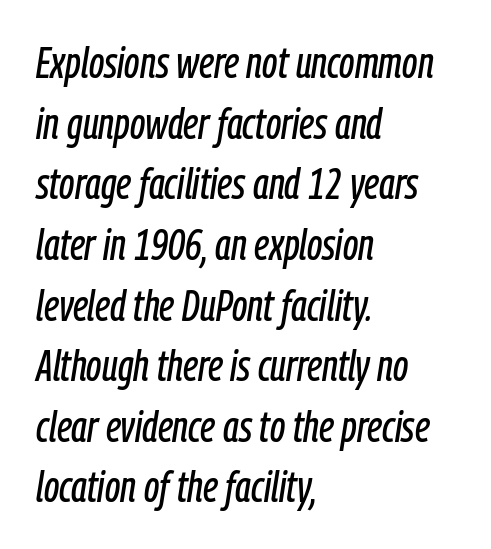
Q: Is the text italic (slanted)? A: Yes, it leans right by about 9 degrees.
Q: Is the text underlined? A: No.
Q: How is the paragraph aligned? A: Left-aligned.
Q: Is the spacing between letters normal or unusually wide? A: Normal.
Q: Is the spacing between lines tight, normal or loose? A: Normal.
Q: Width (condensed, normal, or wide)? A: Condensed.
Q: Stroke contrast? A: Low.
Q: x-height? A: Medium.
Q: Monospaced? A: No.
